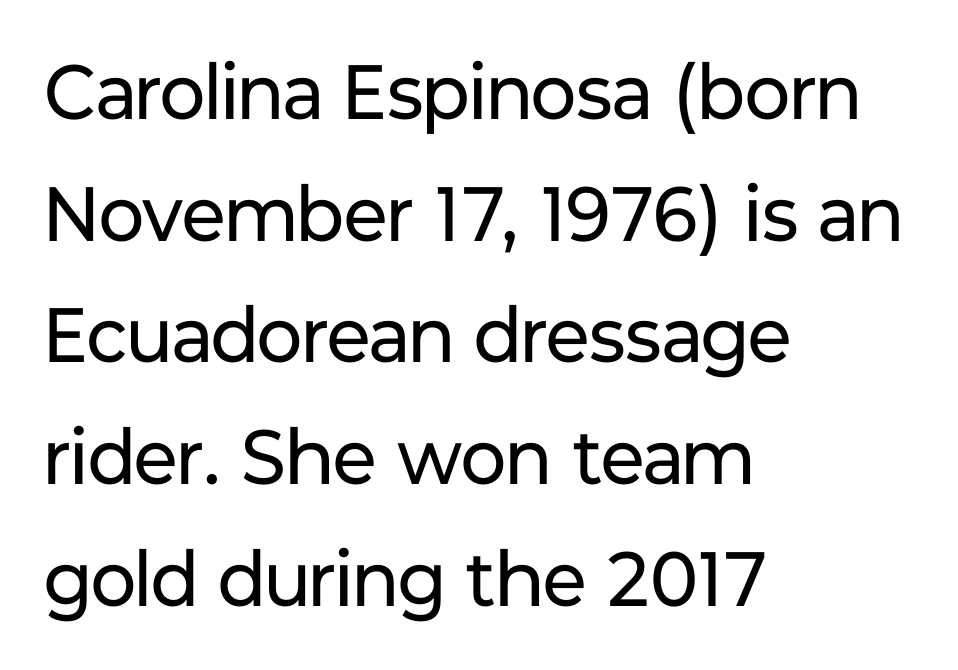
The image shows 77 px regular-weight sans-serif type, upright; set left-aligned, normal line spacing (1.58x), normal letter spacing, not underlined; low stroke contrast and a medium x-height.
